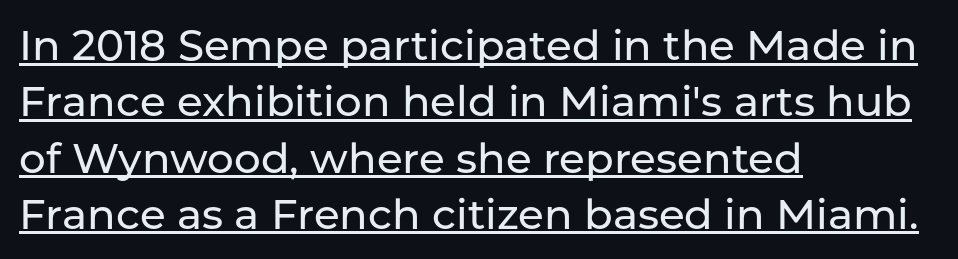
{"serif": "no", "italic": "no", "width": "normal", "stroke_contrast": "low", "x_height": "medium", "monospaced": "no", "underline": "yes", "align": "left", "line_spacing": "normal", "line_spacing_ratio": 1.34, "letter_spacing": "normal", "letter_spacing_em": 0.0, "glyph_px": 42}
